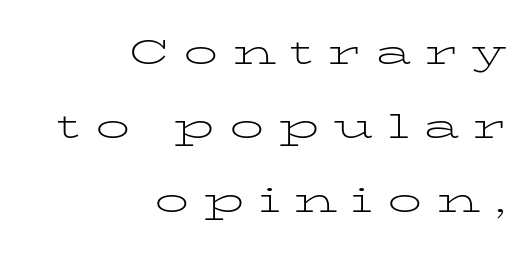
Q: Is the text bold? A: No.
Q: Is the text italic (slanted)? A: No, it is upright.
Q: Is the typeface a serif or a sans-serif typeface? A: Serif.
Q: Is the text underlined? A: No.
Q: How is the paragraph aligned? A: Right-aligned.
Q: Is the spacing between letters normal or unusually wide? A: Unusually wide.
Q: Is the spacing between lines tight, normal or loose? A: Loose.
Q: Width (condensed, normal, or wide)? A: Wide.
Q: Stroke contrast? A: Low.
Q: x-height? A: Medium.
Q: Monospaced? A: No.
